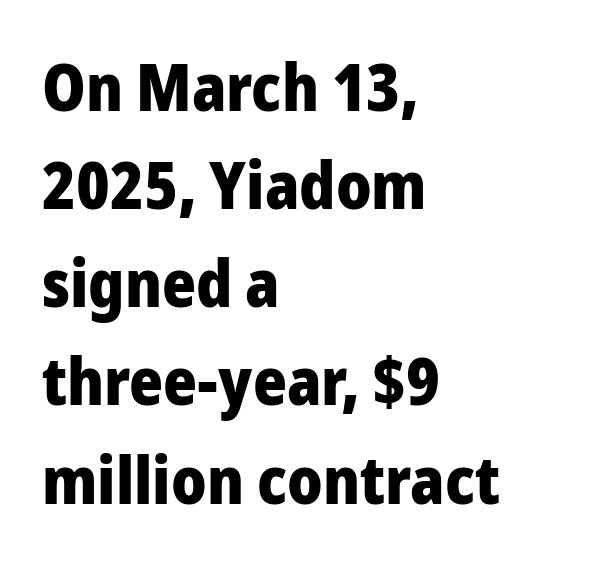
The image shows 65 px heavy sans-serif type, upright; set left-aligned, normal line spacing (1.51x), normal letter spacing, not underlined; low stroke contrast and a medium x-height.
